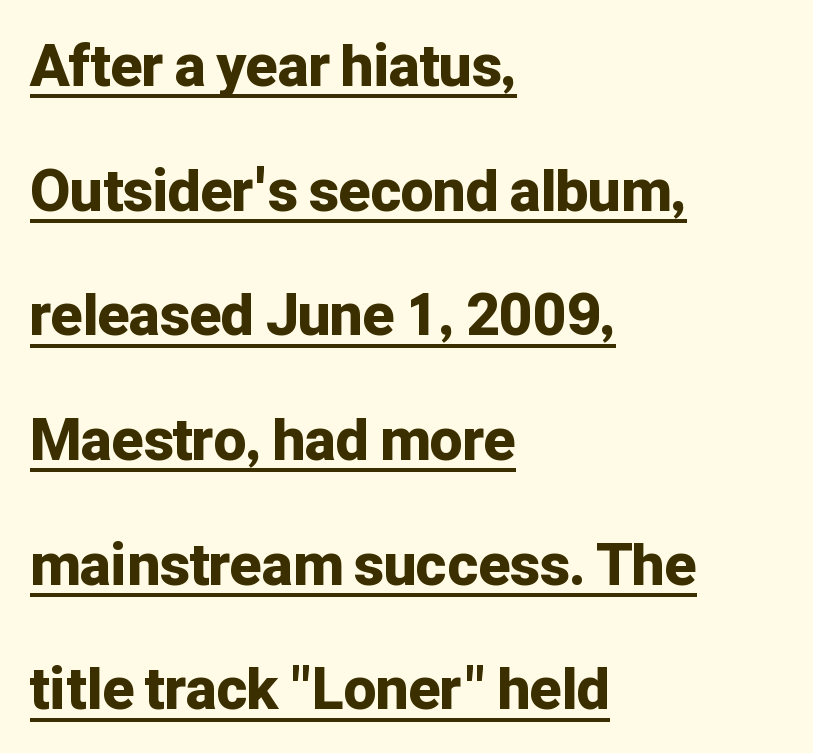
{"serif": "no", "italic": "no", "bold": "yes", "weight": "bold", "width": "normal", "stroke_contrast": "low", "x_height": "medium", "monospaced": "no", "underline": "yes", "align": "left", "line_spacing": "loose", "line_spacing_ratio": 2.15, "letter_spacing": "normal", "letter_spacing_em": 0.0, "glyph_px": 58}
